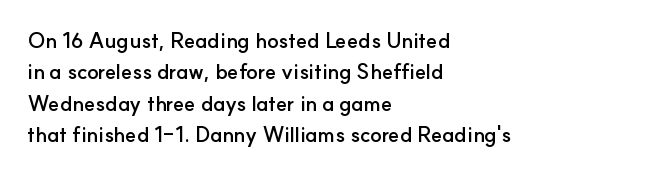
Q: Is the text bold? A: Yes.
Q: Is the text italic (slanted)? A: No, it is upright.
Q: Is the text underlined? A: No.
Q: How is the paragraph aligned? A: Left-aligned.
Q: Is the spacing between letters normal or unusually wide? A: Normal.
Q: Is the spacing between lines tight, normal or loose? A: Normal.
